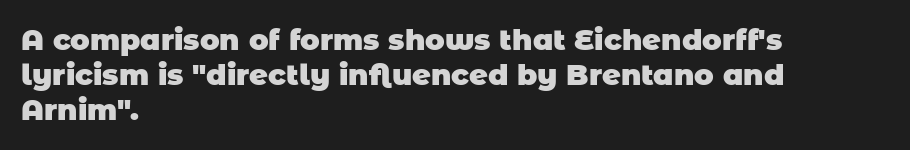
Q: Is the text bold? A: Yes.
Q: Is the typeface a serif or a sans-serif typeface? A: Sans-serif.
Q: Is the text underlined? A: No.
Q: How is the paragraph aligned? A: Left-aligned.
Q: Is the spacing between letters normal or unusually wide? A: Normal.
Q: Width (condensed, normal, or wide)? A: Normal.
Q: Stroke contrast? A: Low.
Q: x-height? A: Large.
Q: Monospaced? A: No.
